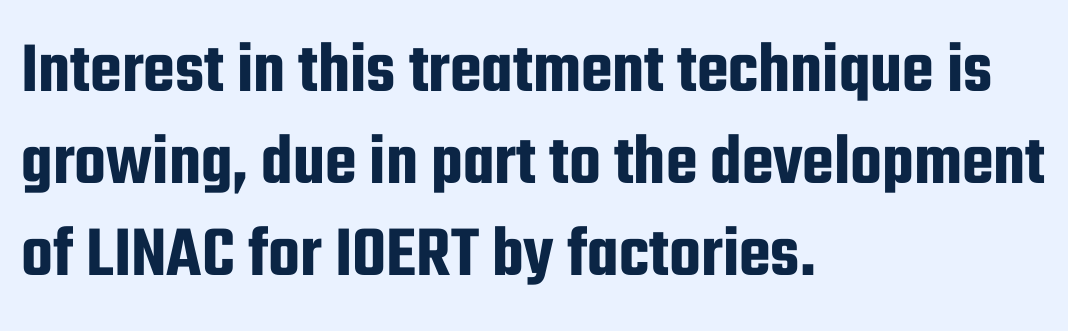
The image shows 73 px condensed sans-serif type, upright; set left-aligned, normal line spacing (1.26x), normal letter spacing, not underlined; low stroke contrast and a medium x-height.
